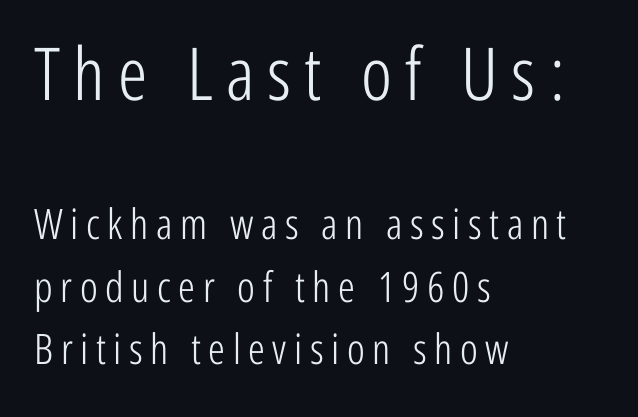
This sample is left-justified, so line endings fall wherever the words run out. Does the type have serifs? No, each stem ends abruptly. The specimen omits any rule beneath the text block's lines. Horizontal bands of white between lines are of average thickness. The more generous point size was reserved for the upper chunk.
